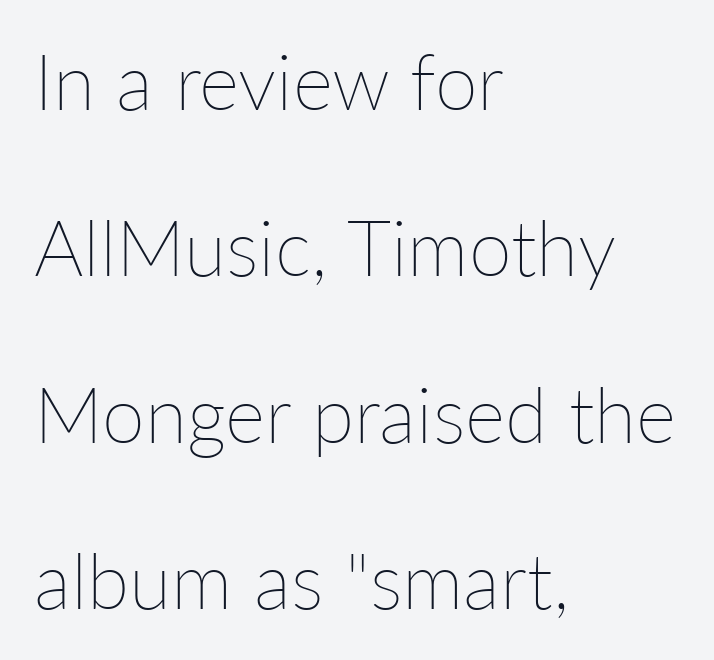
{"italic": "no", "bold": "no", "weight": "thin", "width": "normal", "stroke_contrast": "low", "x_height": "medium", "monospaced": "no", "underline": "no", "align": "left", "line_spacing": "loose", "line_spacing_ratio": 2.16, "letter_spacing": "normal", "letter_spacing_em": 0.0, "glyph_px": 77}
